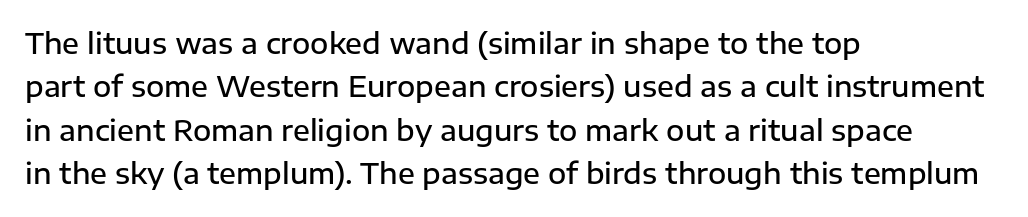
This sample uses an upright cut, with every glyph sitting square on the baseline. Regular leading. Proportional: the letters do not fall into vertical columns. Its strokes are somewhat broadened, the hallmark of semibold type.
